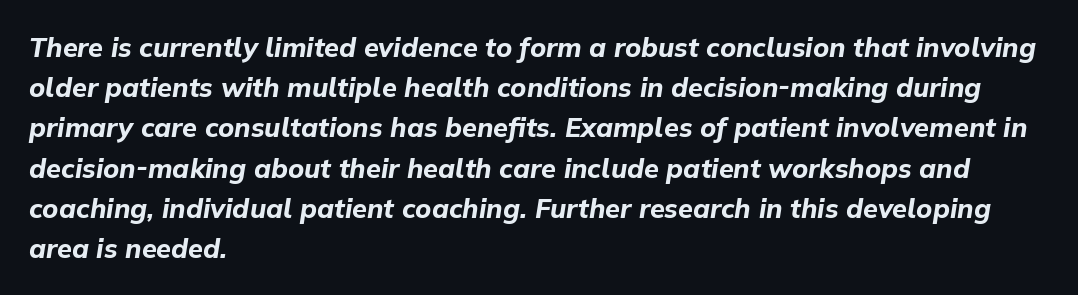
Q: Is the text bold? A: Yes.
Q: Is the text italic (slanted)? A: Yes, it leans right by about 9 degrees.
Q: Is the text underlined? A: No.
Q: How is the paragraph aligned? A: Left-aligned.
Q: Is the spacing between letters normal or unusually wide? A: Normal.
Q: Is the spacing between lines tight, normal or loose? A: Normal.
